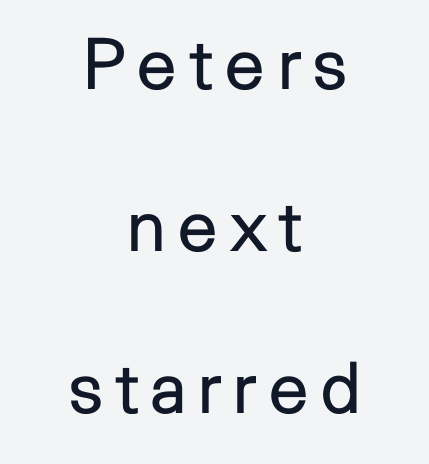
Q: Is the text bold? A: No.
Q: Is the text italic (slanted)? A: No, it is upright.
Q: Is the typeface a serif or a sans-serif typeface? A: Sans-serif.
Q: Is the text underlined? A: No.
Q: How is the paragraph aligned? A: Centered.
Q: Is the spacing between lines tight, normal or loose? A: Loose.
Q: Width (condensed, normal, or wide)? A: Normal.
Q: Stroke contrast? A: Low.
Q: x-height? A: Medium.
Q: Monospaced? A: No.
